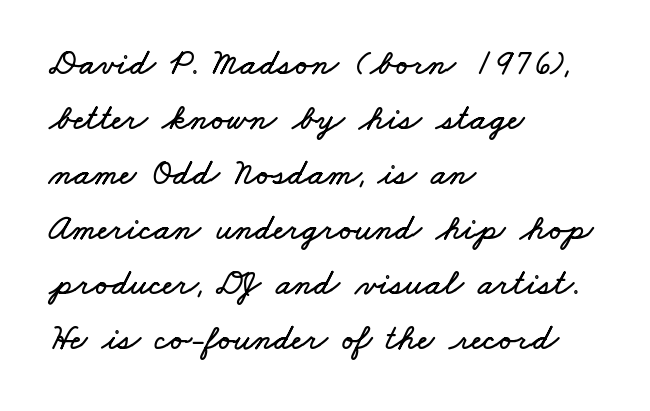
Here the glyphs are tracked normally, forming tight word shapes. Decoration check: the copy has no underline. Leading matches the norm, producing a regular column. Horizontal alignment here is leftward, the default for most running prose.
